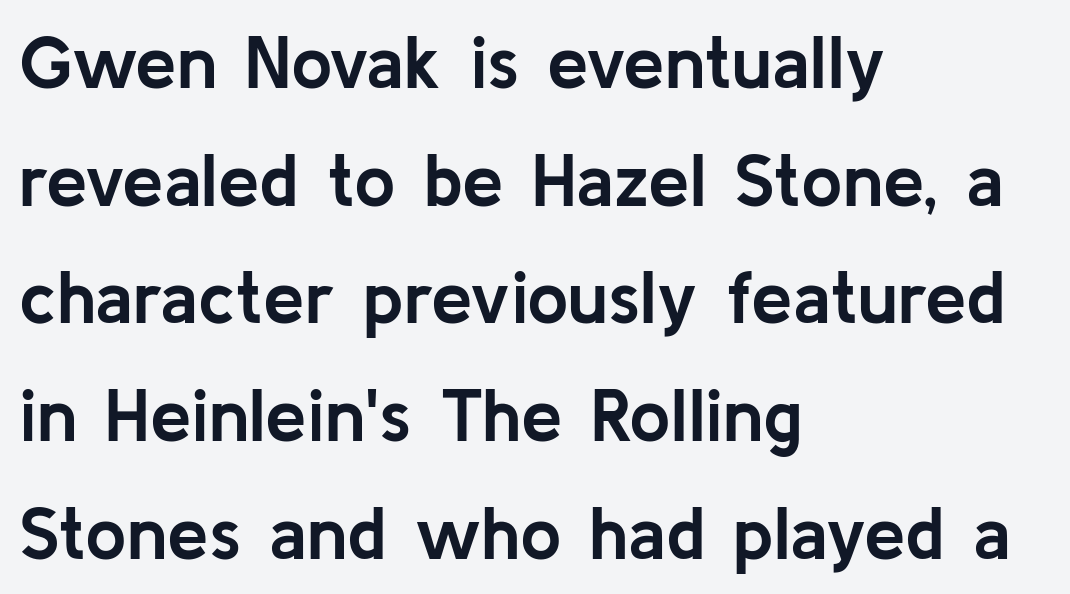
The image shows 74 px semibold sans-serif type, upright; set left-aligned, normal line spacing (1.59x), normal letter spacing, not underlined; low stroke contrast and a medium x-height.
